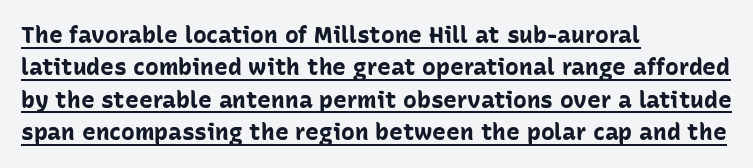
{"italic": "no", "bold": "yes", "underline": "yes", "align": "left", "line_spacing": "normal", "line_spacing_ratio": 1.41, "letter_spacing": "normal", "letter_spacing_em": 0.0, "glyph_px": 23}
